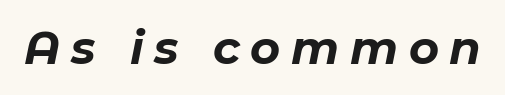
The image shows 46 px bold type, italic (leaning right); set unusually wide letter spacing (+0.23 em), not underlined; low stroke contrast and a medium x-height.
